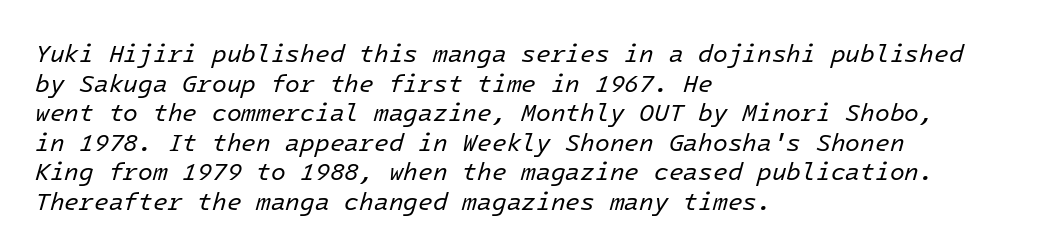
The image shows 24 px text type, italic (leaning right); set left-aligned, line spacing 1.23x, normal letter spacing, not underlined.
